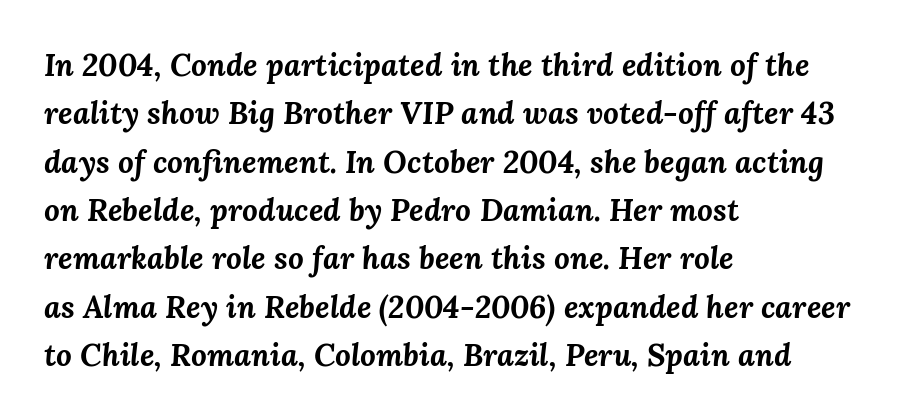
The image shows 31 px bold type, italic (leaning right); set left-aligned, normal line spacing (1.56x), normal letter spacing, not underlined; medium stroke contrast and a medium x-height.
